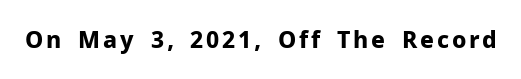
The words here are not underlined. Ascenders rise straight up at ninety degrees. What weight is shown? A full bold with thick strokes.
